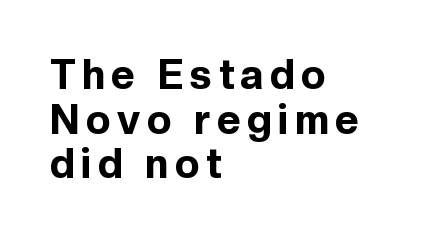
The image shows 41 px bold sans-serif type, upright; set left-aligned, tight line spacing (1.09x), not underlined; a medium x-height.
